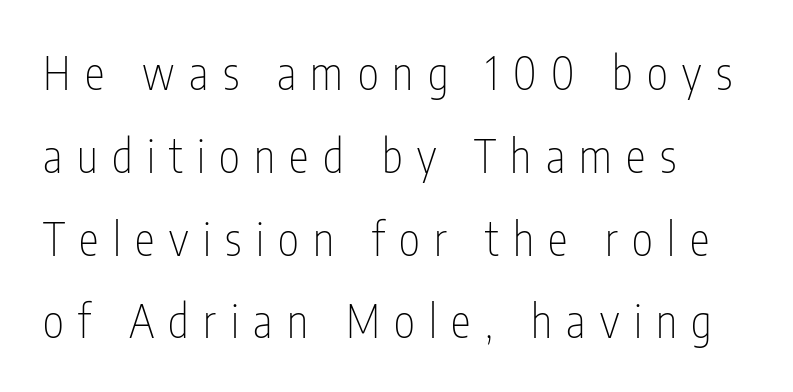
Q: Is the text bold? A: No.
Q: Is the text italic (slanted)? A: No, it is upright.
Q: Is the typeface a serif or a sans-serif typeface? A: Sans-serif.
Q: Is the text underlined? A: No.
Q: How is the paragraph aligned? A: Left-aligned.
Q: Is the spacing between letters normal or unusually wide? A: Unusually wide.
Q: Width (condensed, normal, or wide)? A: Condensed.
Q: Stroke contrast? A: Low.
Q: x-height? A: Medium.
Q: Monospaced? A: No.
